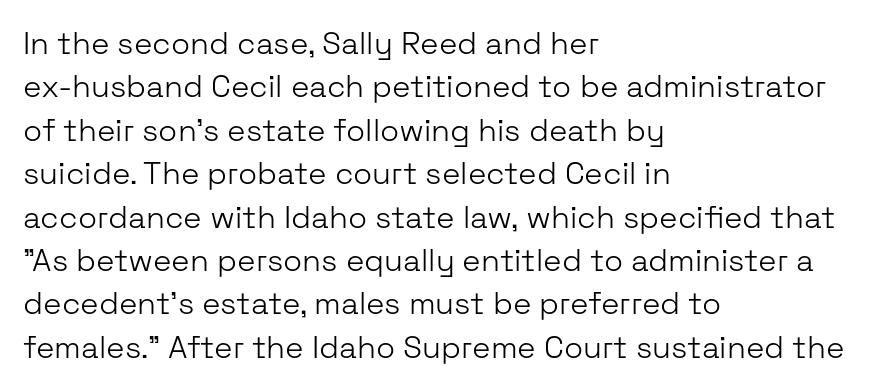
The image shows 31 px light sans-serif type, upright; set left-aligned, normal line spacing (1.4x), normal letter spacing, not underlined; low stroke contrast and a medium x-height.
